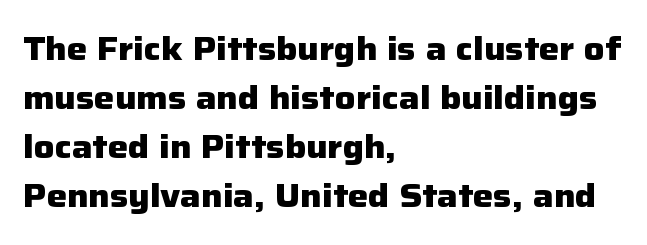
Q: Is the text bold? A: Yes.
Q: Is the text italic (slanted)? A: No, it is upright.
Q: Is the typeface a serif or a sans-serif typeface? A: Sans-serif.
Q: Is the text underlined? A: No.
Q: How is the paragraph aligned? A: Left-aligned.
Q: Is the spacing between letters normal or unusually wide? A: Normal.
Q: Is the spacing between lines tight, normal or loose? A: Normal.
Q: Width (condensed, normal, or wide)? A: Normal.
Q: Stroke contrast? A: Low.
Q: x-height? A: Medium.
Q: Monospaced? A: No.
